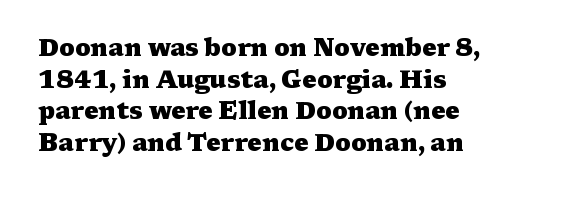
The image shows 24 px bold type, upright; set left-aligned, normal line spacing (1.32x), normal letter spacing, not underlined.
